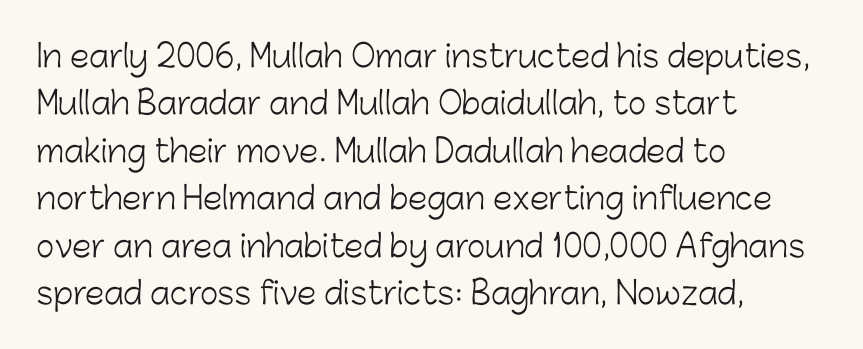
The image shows 31 px light sans-serif type, upright; set left-aligned, normal line spacing (1.53x), normal letter spacing, not underlined; low stroke contrast and a medium x-height.
